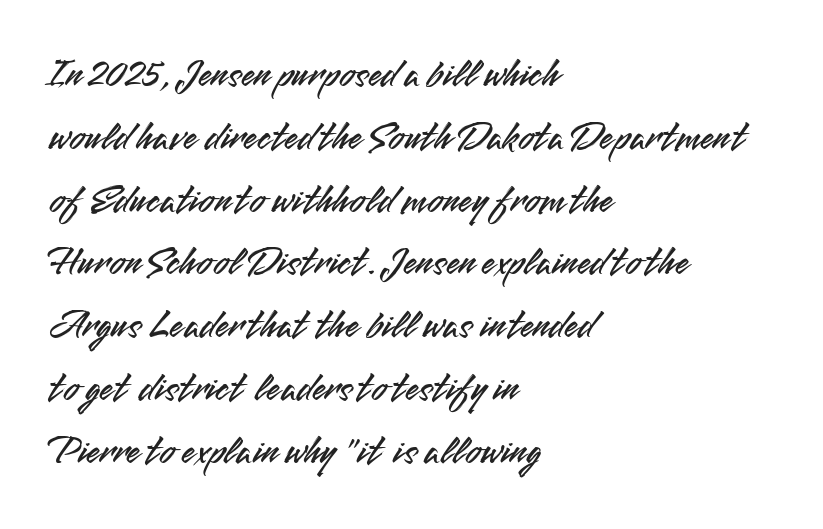
{"serif": "no", "width": "normal", "stroke_contrast": "medium", "x_height": "small", "monospaced": "no", "underline": "no", "align": "left", "line_spacing": "normal", "line_spacing_ratio": 1.57, "letter_spacing": "normal", "letter_spacing_em": 0.0, "glyph_px": 40}
